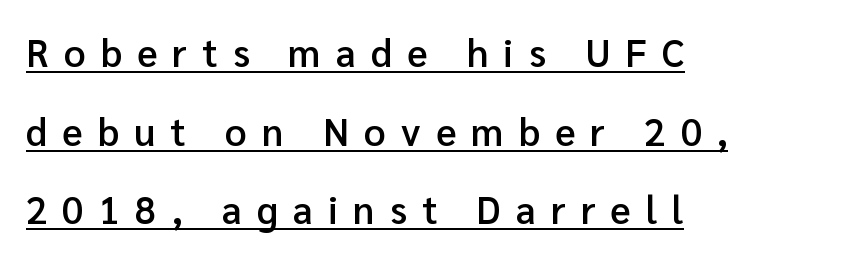
Is there much room between lines? Yes — plenty of vertical air separates them. The typesetter chose a ragged-right arrangement here. Emphasis is given by a line drawn under the lettering. Compared with typical body copy, the letter spacing here is much looser. These lines carry some extra weight — a demibold, not a full bold. Notice how the stems are strictly vertical — no italics here.
